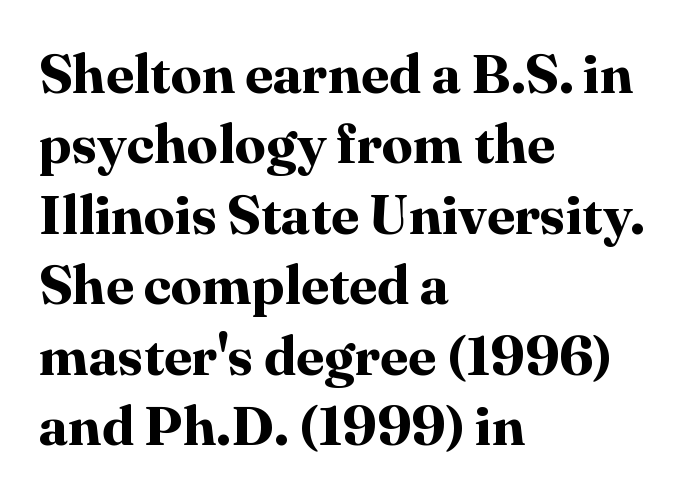
The characters look thick and weighty, a clear bold. If you measured baseline to baseline, you'd find a middling distance. Between one letter and the next there's only the usual sliver of space. Serifs: yes, visible at the terminals of the letterforms.
